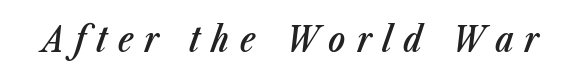
The image shows 35 px semibold, condensed type, italic (leaning right); set unusually wide letter spacing (+0.31 em), not underlined; low stroke contrast and a medium x-height.
